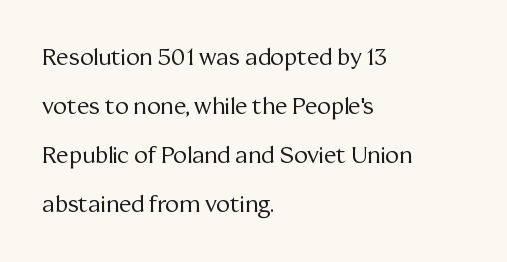
The image shows 23 px text type, upright; set left-aligned, loose line spacing (2.13x), normal letter spacing, not underlined.
